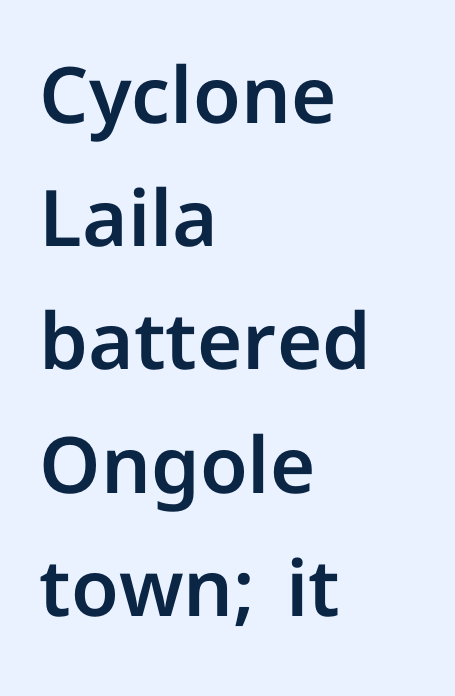
{"serif": "no", "italic": "no", "width": "normal", "stroke_contrast": "low", "x_height": "medium", "monospaced": "no", "underline": "no", "align": "left", "line_spacing": "normal", "line_spacing_ratio": 1.58, "letter_spacing": "normal", "letter_spacing_em": 0.0, "glyph_px": 78}
